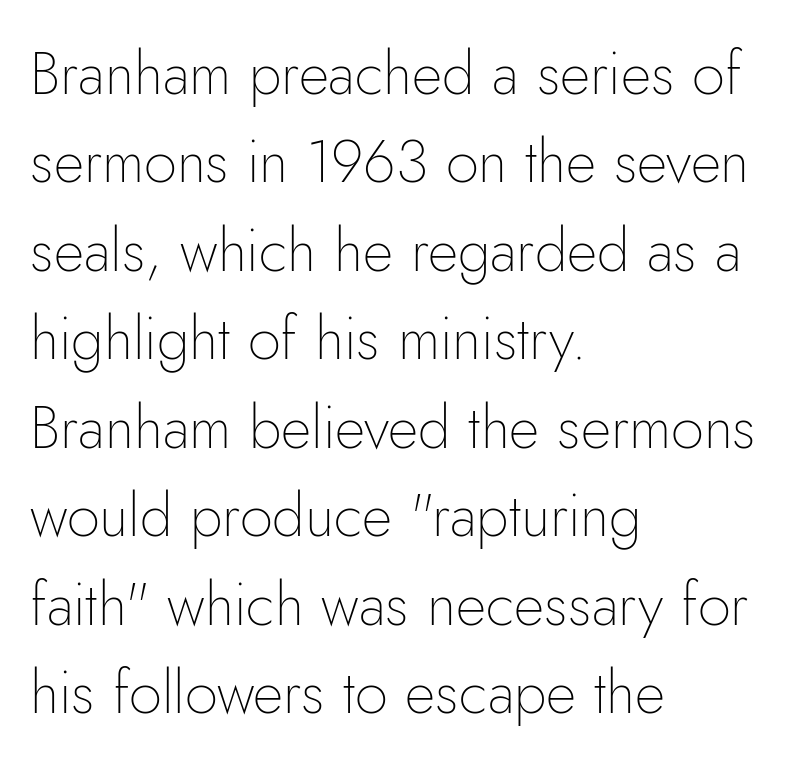
The image shows 59 px thin sans-serif type, upright; set left-aligned, normal line spacing (1.5x), normal letter spacing, not underlined; low stroke contrast and a small x-height.
